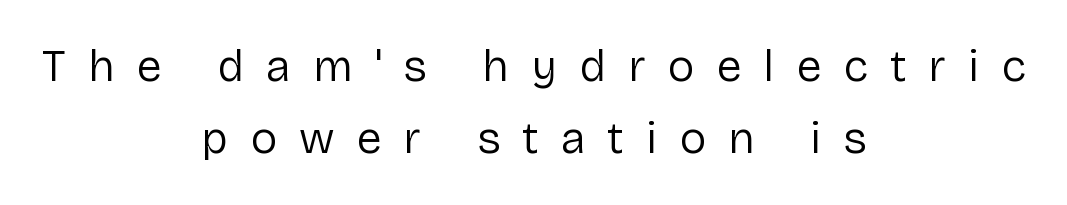
Q: Is the text bold? A: No.
Q: Is the text italic (slanted)? A: No, it is upright.
Q: Is the typeface a serif or a sans-serif typeface? A: Sans-serif.
Q: Is the text underlined? A: No.
Q: How is the paragraph aligned? A: Centered.
Q: Is the spacing between letters normal or unusually wide? A: Unusually wide.
Q: Is the spacing between lines tight, normal or loose? A: Normal.
Q: Width (condensed, normal, or wide)? A: Normal.
Q: Stroke contrast? A: Low.
Q: x-height? A: Medium.
Q: Monospaced? A: No.
